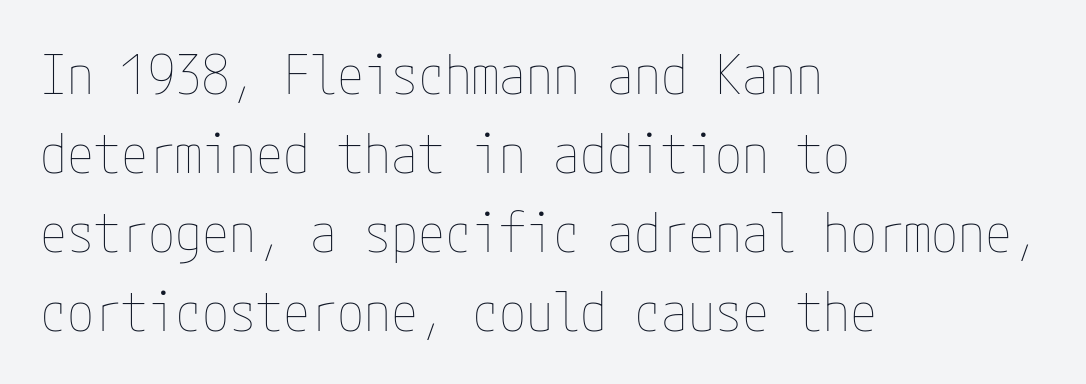
The image shows 54 px thin, condensed type, upright; set left-aligned, normal line spacing (1.46x), normal letter spacing, not underlined; low stroke contrast and a medium x-height.
